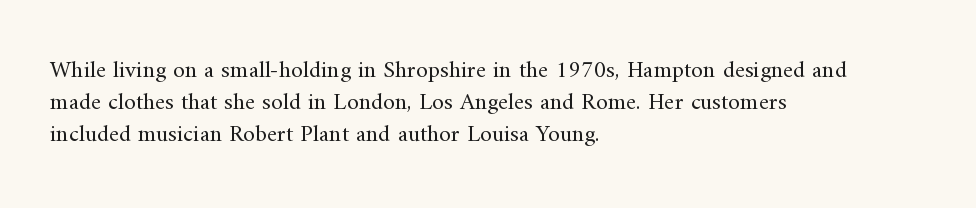
{"italic": "no", "bold": "no", "underline": "no", "align": "left", "line_spacing": "normal", "line_spacing_ratio": 1.34, "letter_spacing": "normal", "letter_spacing_em": 0.0, "glyph_px": 24}
